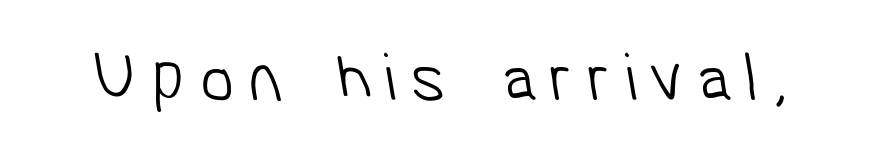
{"serif": "no", "bold": "no", "weight": "light", "width": "normal", "stroke_contrast": "low", "x_height": "medium", "monospaced": "no", "underline": "no", "glyph_px": 69}
